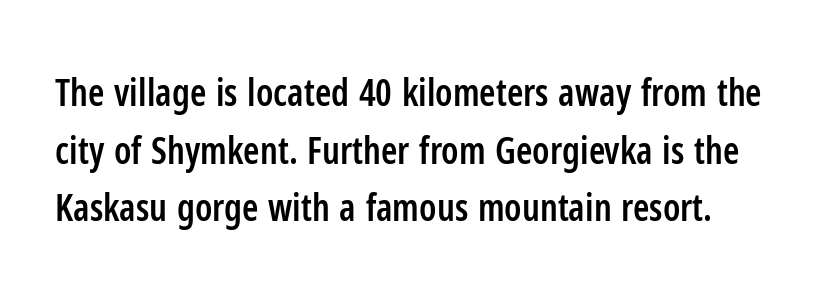
Typographic density is moderately raised because the face is semibold. The horizontal fit of the characters is conventional and even. The glyphs are unaccompanied by any horizontal stroke below them. The typography opts for an upright posture over an oblique one. If you measured baseline to baseline, you'd find a middling distance. The designer went with a sans here, leaving each stem footless.
